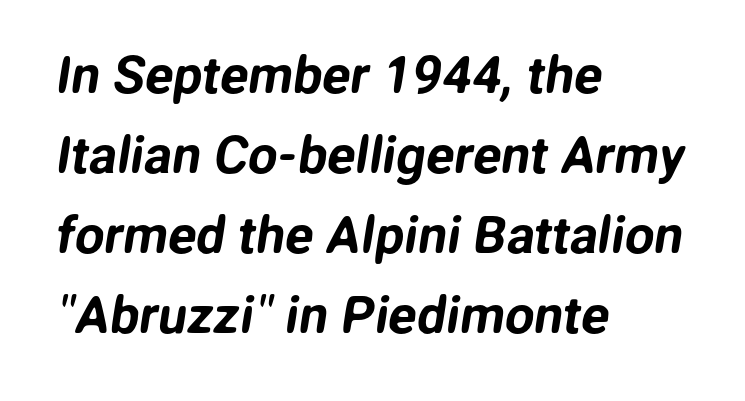
{"serif": "no", "width": "normal", "stroke_contrast": "low", "x_height": "medium", "monospaced": "no", "underline": "no", "align": "left", "line_spacing": "normal", "line_spacing_ratio": 1.54, "letter_spacing": "normal", "letter_spacing_em": 0.0, "glyph_px": 52}
